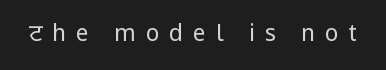
Q: Is the text bold? A: No.
Q: Is the text italic (slanted)? A: No, it is upright.
Q: Is the text underlined? A: No.
Q: Is the spacing between letters normal or unusually wide? A: Unusually wide.
